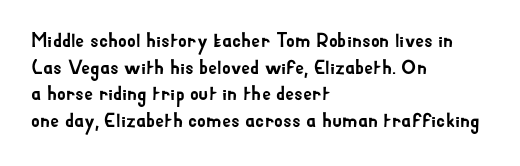
Which margin do the lines hug? The left one — the right edge is uneven. Do the letters lean? They stand straight. Students, note that the glyphs here touch the page at normal intervals. The block of text has a typical density, with ordinary space between rows. Unmarked baselines from the first word to the last.
